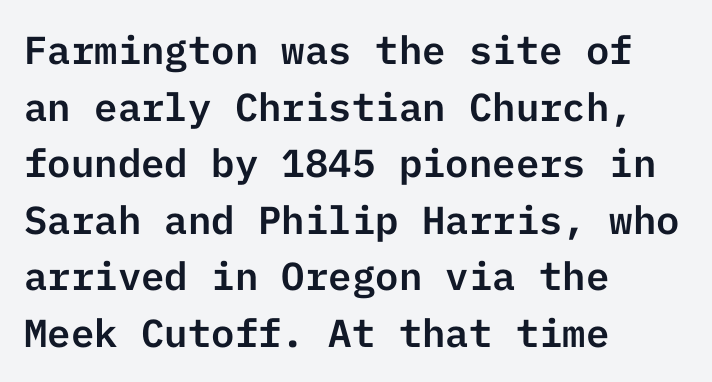
Q: Is the text italic (slanted)? A: No, it is upright.
Q: Is the typeface a serif or a sans-serif typeface? A: Sans-serif.
Q: Is the text underlined? A: No.
Q: How is the paragraph aligned? A: Left-aligned.
Q: Is the spacing between letters normal or unusually wide? A: Normal.
Q: Is the spacing between lines tight, normal or loose? A: Normal.
Q: Width (condensed, normal, or wide)? A: Normal.
Q: Stroke contrast? A: Low.
Q: x-height? A: Medium.
